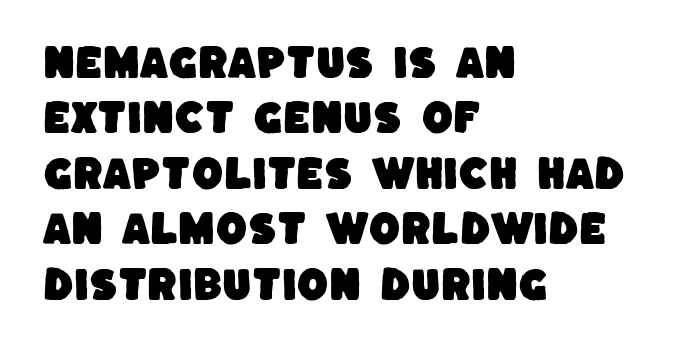
{"serif": "no", "width": "normal", "stroke_contrast": "low", "x_height": "large", "monospaced": "no", "underline": "no", "align": "left", "line_spacing": "normal", "line_spacing_ratio": 1.54, "letter_spacing": "normal", "letter_spacing_em": 0.0, "glyph_px": 36}
